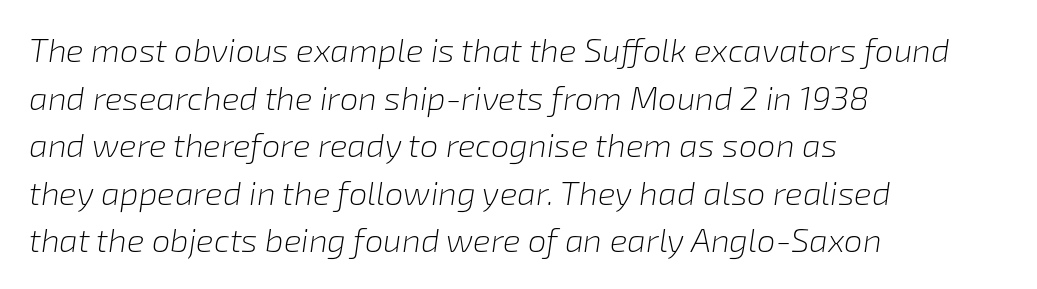
Q: Is the text bold? A: No.
Q: Is the text italic (slanted)? A: Yes, it leans right by about 8 degrees.
Q: Is the text underlined? A: No.
Q: How is the paragraph aligned? A: Left-aligned.
Q: Is the spacing between letters normal or unusually wide? A: Normal.
Q: Is the spacing between lines tight, normal or loose? A: Normal.
Q: Width (condensed, normal, or wide)? A: Normal.
Q: Stroke contrast? A: Low.
Q: x-height? A: Medium.
Q: Monospaced? A: No.
